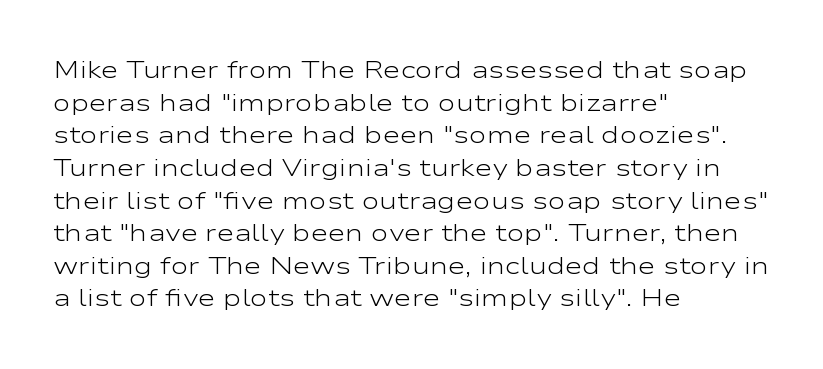
Q: Is the text bold? A: No.
Q: Is the text italic (slanted)? A: No, it is upright.
Q: Is the text underlined? A: No.
Q: How is the paragraph aligned? A: Left-aligned.
Q: Is the spacing between letters normal or unusually wide? A: Normal.
Q: Is the spacing between lines tight, normal or loose? A: Normal.
